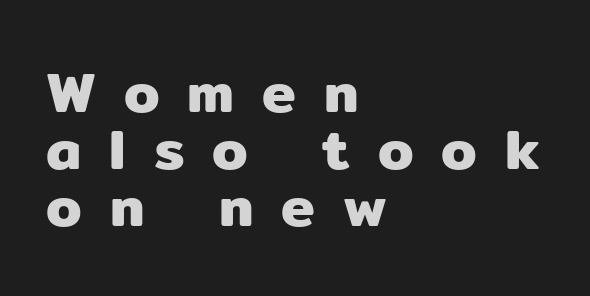
The image shows 57 px sans-serif type, upright; set left-aligned, tight line spacing (1.0x), unusually wide letter spacing (+0.49 em), not underlined; low stroke contrast and a medium x-height.
